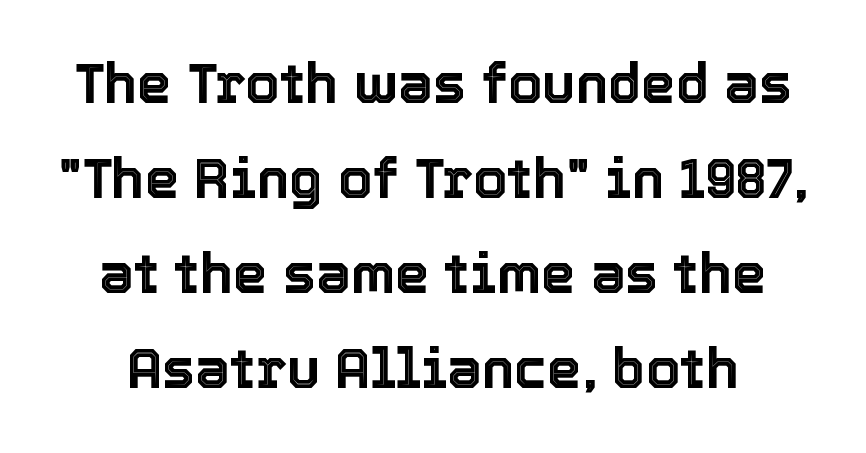
{"italic": "no", "width": "normal", "x_height": "medium", "monospaced": "no", "underline": "no", "line_spacing_ratio": 1.73, "letter_spacing": "normal", "letter_spacing_em": 0.0, "glyph_px": 55}
